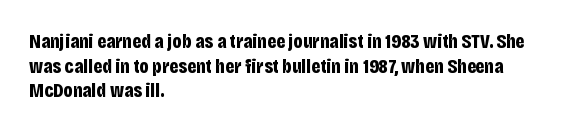
Q: Is the text bold? A: Yes.
Q: Is the text italic (slanted)? A: No, it is upright.
Q: Is the text underlined? A: No.
Q: How is the paragraph aligned? A: Left-aligned.
Q: Is the spacing between letters normal or unusually wide? A: Normal.
